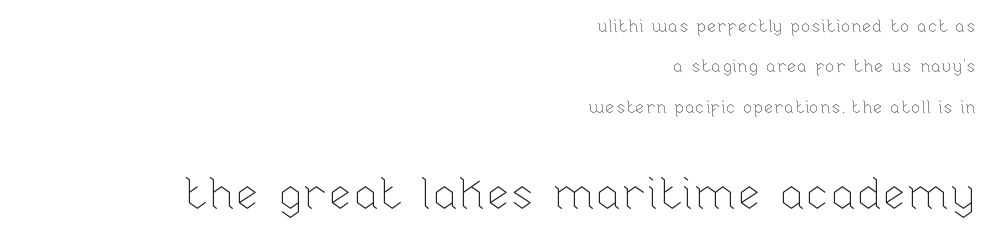
These lines are rendered in a variable-pitch font. The words here are not underlined. Line ends are locked; line starts wander. The gaps between neighbouring characters are ordinary and unremarkable. This is not heavy type; no bold has been used. If you drew a line through each stem, it would be perfectly vertical.
